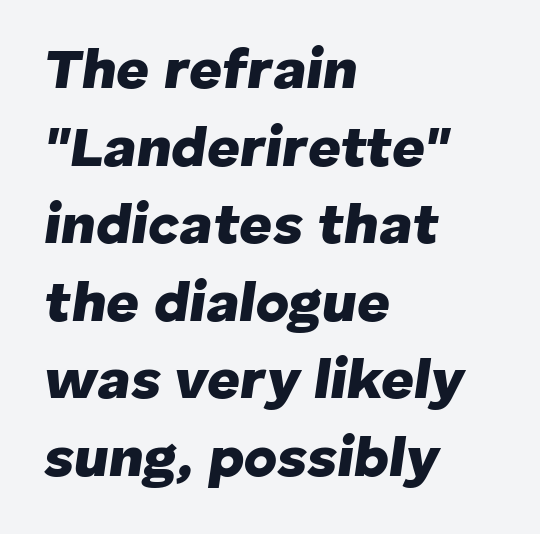
The image shows 57 px heavy type, italic (leaning right); set left-aligned, normal line spacing (1.36x), normal letter spacing, not underlined; low stroke contrast and a medium x-height.
